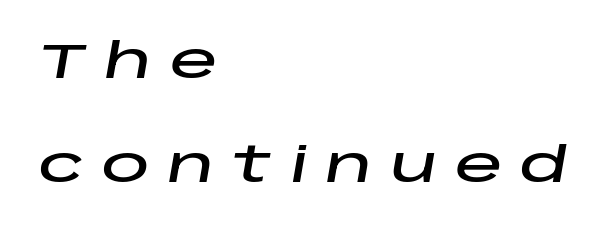
Q: Is the text italic (slanted)? A: Yes, it leans right by about 10 degrees.
Q: Is the text underlined? A: No.
Q: How is the paragraph aligned? A: Left-aligned.
Q: Is the spacing between letters normal or unusually wide? A: Unusually wide.
Q: Is the spacing between lines tight, normal or loose? A: Loose.
Q: Width (condensed, normal, or wide)? A: Wide.
Q: Stroke contrast? A: Low.
Q: x-height? A: Large.
Q: Monospaced? A: No.
